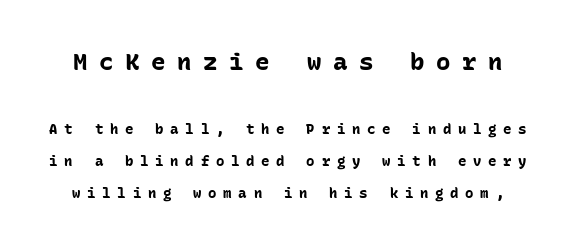
Q: Is the text bold? A: Yes.
Q: Is the text italic (slanted)? A: No, it is upright.
Q: Is the text underlined? A: No.
Q: Is the spacing between letters normal or unusually wide? A: Unusually wide.
Q: Is the spacing between lines tight, normal or loose? A: Loose.
Q: Which block of text is set in a larger size, the first (top) or the second (bottom)? A: The first (top) one.
